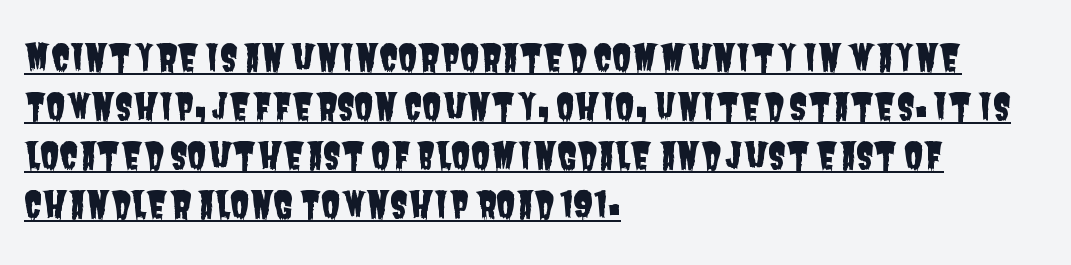
The image shows 36 px condensed sans-serif type; set left-aligned, normal line spacing (1.36x), normal letter spacing, underlined; low stroke contrast and a large x-height.
